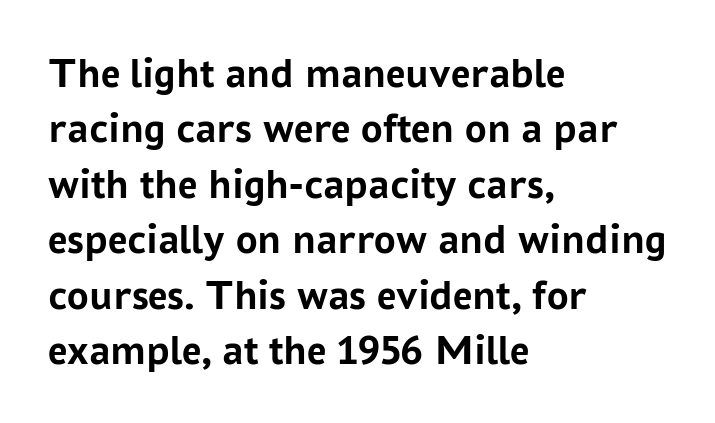
{"serif": "no", "italic": "no", "bold": "yes", "weight": "semibold", "width": "normal", "stroke_contrast": "low", "x_height": "medium", "monospaced": "no", "underline": "no", "align": "left", "line_spacing": "normal", "line_spacing_ratio": 1.29, "letter_spacing": "normal", "letter_spacing_em": 0.0, "glyph_px": 43}
